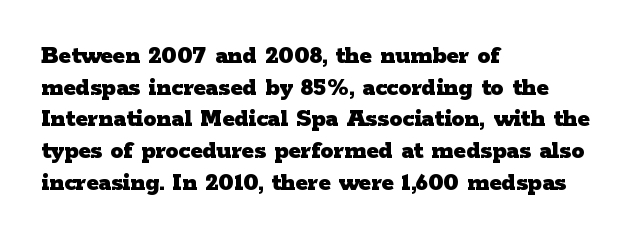
The image shows 26 px bold type, upright; set left-aligned, line spacing 1.22x, normal letter spacing, not underlined.
